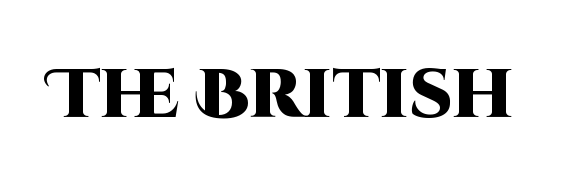
{"serif": "no", "italic": "no", "bold": "yes", "weight": "heavy", "width": "normal", "stroke_contrast": "high", "x_height": "large", "monospaced": "no", "underline": "no", "letter_spacing": "normal", "letter_spacing_em": 0.0, "glyph_px": 69}
